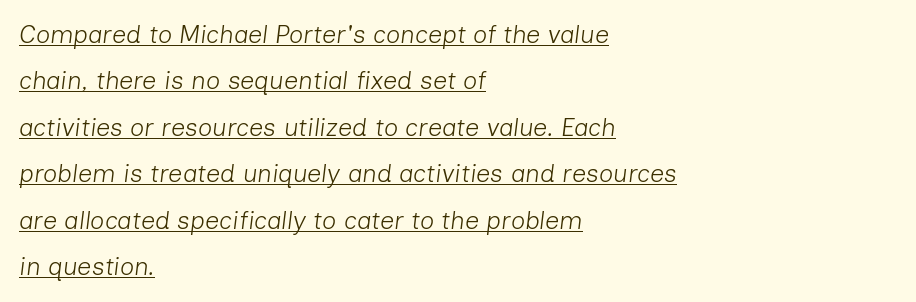
Leftover space on each line is placed entirely after the last word. A rule runs beneath these lines of type. A typesetter would call this zero additional tracking. The face used here has a pronounced slope to its letters. The typeface has the unassuming heft of standard copy or less.
